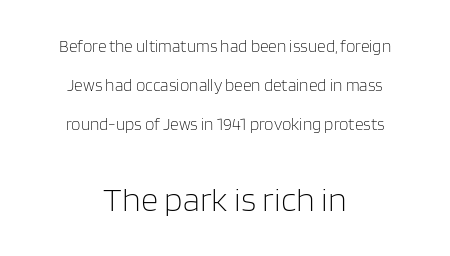
{"serif": "no", "italic": "no", "bold": "no", "weight": "light", "width": "normal", "stroke_contrast": "low", "x_height": "large", "monospaced": "no", "underline": "no", "align": "center", "line_spacing": "loose", "line_spacing_ratio": 2.28, "letter_spacing": "normal", "letter_spacing_em": 0.0, "larger_block": "second", "size_ratio": 2.0, "glyph_px": 34}
